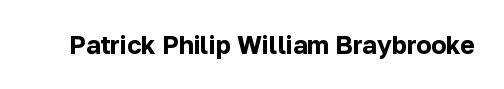
Q: Is the text bold? A: Yes.
Q: Is the text italic (slanted)? A: No, it is upright.
Q: Is the text underlined? A: No.
Q: Is the spacing between letters normal or unusually wide? A: Normal.
